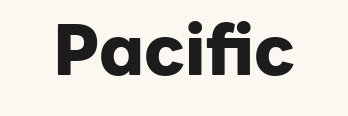
{"serif": "no", "italic": "no", "bold": "yes", "weight": "heavy", "width": "normal", "stroke_contrast": "low", "x_height": "medium", "monospaced": "no", "underline": "no", "letter_spacing": "normal", "letter_spacing_em": 0.0, "glyph_px": 69}
